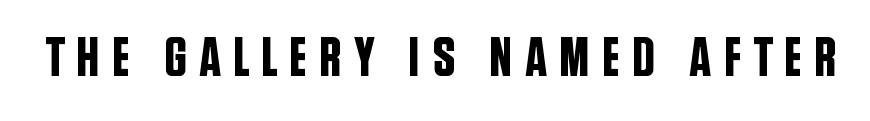
Q: Is the text italic (slanted)? A: No, it is upright.
Q: Is the typeface a serif or a sans-serif typeface? A: Sans-serif.
Q: Is the text underlined? A: No.
Q: Is the spacing between letters normal or unusually wide? A: Unusually wide.
Q: Width (condensed, normal, or wide)? A: Condensed.
Q: Stroke contrast? A: Low.
Q: x-height? A: Large.
Q: Monospaced? A: No.
